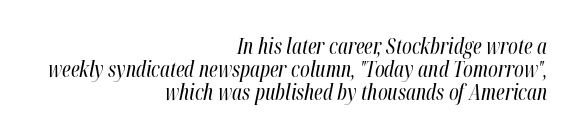
Q: Is the text bold? A: No.
Q: Is the text italic (slanted)? A: Yes, it leans right by about 12 degrees.
Q: Is the text underlined? A: No.
Q: How is the paragraph aligned? A: Right-aligned.
Q: Is the spacing between letters normal or unusually wide? A: Normal.
Q: Is the spacing between lines tight, normal or loose? A: Tight.
